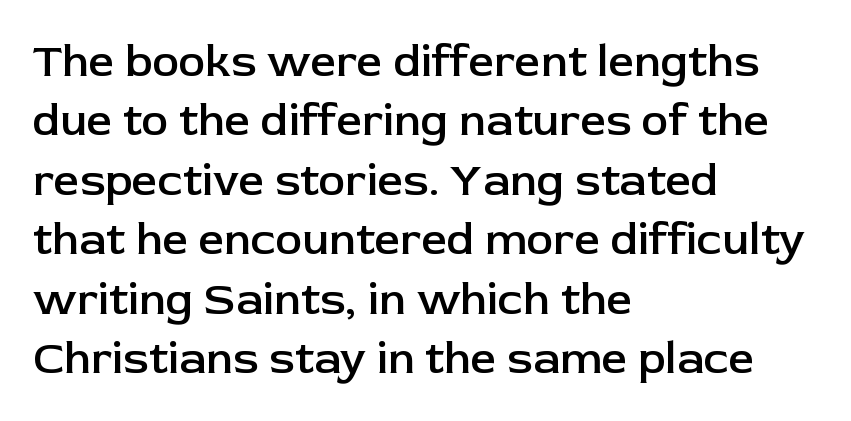
The image shows 45 px semibold sans-serif type, upright; set left-aligned, normal line spacing (1.32x), normal letter spacing, not underlined; low stroke contrast and a medium x-height.
